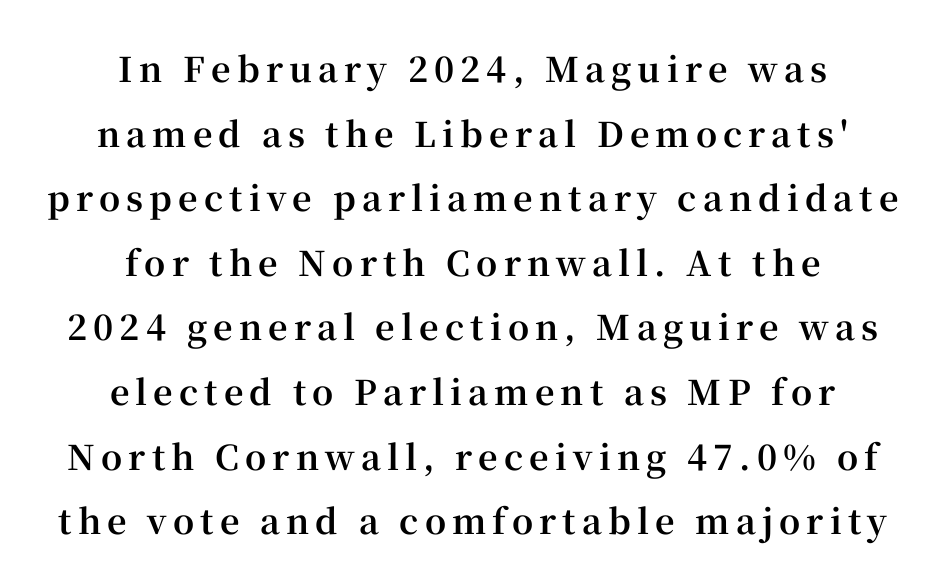
The image shows 34 px bold serif type, upright; set centered, loose line spacing (1.9x), not underlined; high stroke contrast and a medium x-height.
